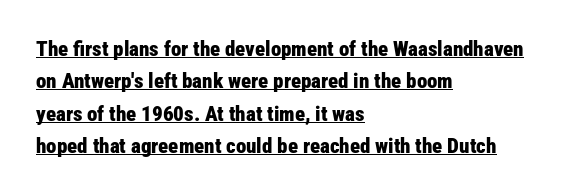
{"italic": "no", "bold": "yes", "underline": "yes", "align": "left", "line_spacing": "normal", "line_spacing_ratio": 1.54, "letter_spacing": "normal", "letter_spacing_em": 0.0, "glyph_px": 21}
